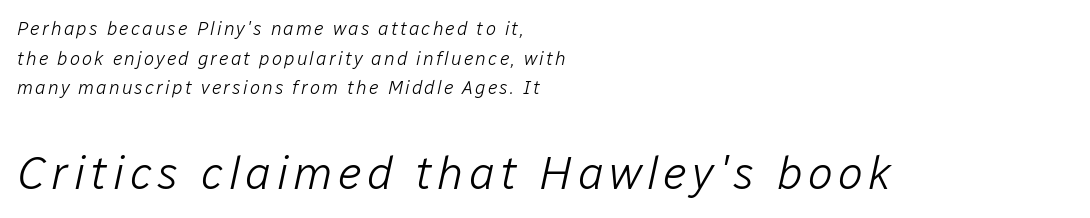
The typesetting does not lean heavy: it is not bold. Underline: absent. This layout puts the modest block above and the oversized block below. Quick note: italic. Line spacing here is normal.
